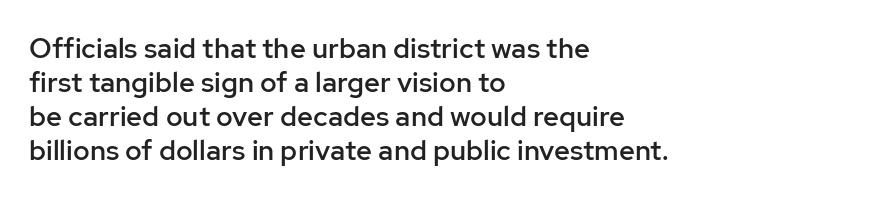
The image shows 28 px semibold sans-serif type, upright; set left-aligned, line spacing 1.21x, normal letter spacing, not underlined; low stroke contrast and a medium x-height.
